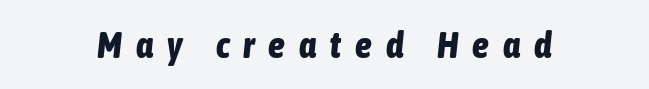
{"italic": "yes", "lean": "right", "slant_degrees": 6, "bold": "yes", "weight": "bold", "width": "condensed", "stroke_contrast": "low", "x_height": "medium", "monospaced": "no", "underline": "no", "letter_spacing": "wide", "letter_spacing_em": 0.38, "glyph_px": 37}
